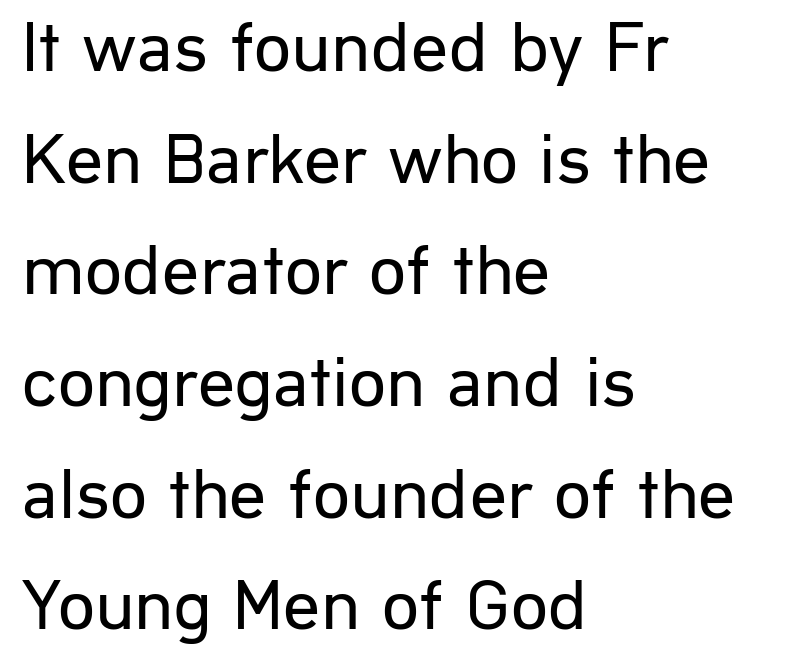
{"serif": "no", "italic": "no", "bold": "no", "weight": "regular", "width": "normal", "stroke_contrast": "low", "x_height": "medium", "monospaced": "no", "underline": "no", "align": "left", "line_spacing": "normal", "line_spacing_ratio": 1.53, "letter_spacing": "normal", "letter_spacing_em": 0.0, "glyph_px": 73}
